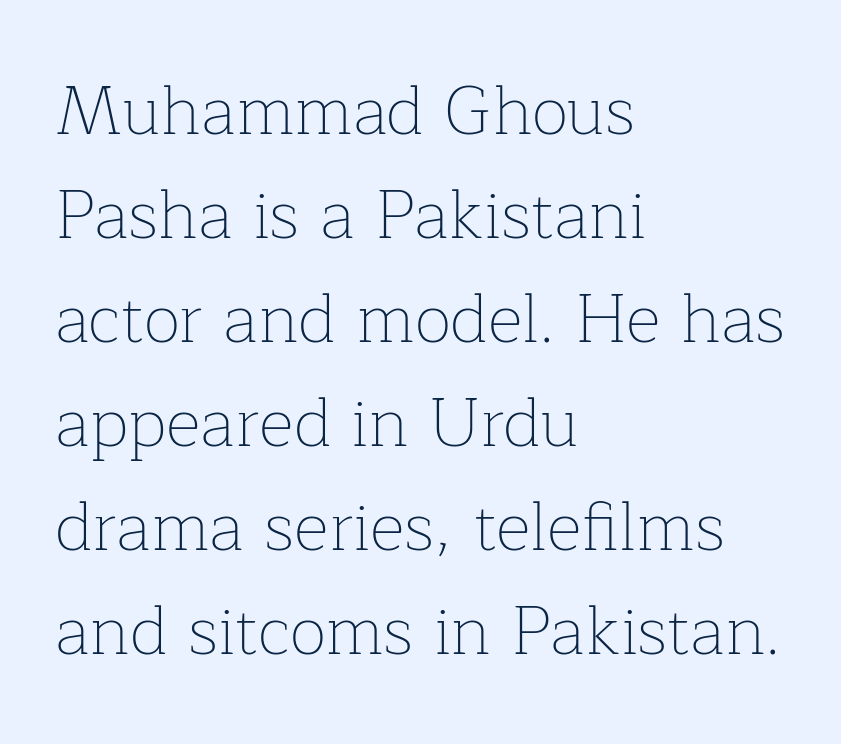
{"serif": "yes", "italic": "no", "bold": "no", "weight": "thin", "width": "normal", "stroke_contrast": "low", "x_height": "medium", "monospaced": "no", "underline": "no", "align": "left", "line_spacing": "normal", "line_spacing_ratio": 1.53, "letter_spacing": "normal", "letter_spacing_em": 0.0, "glyph_px": 68}
